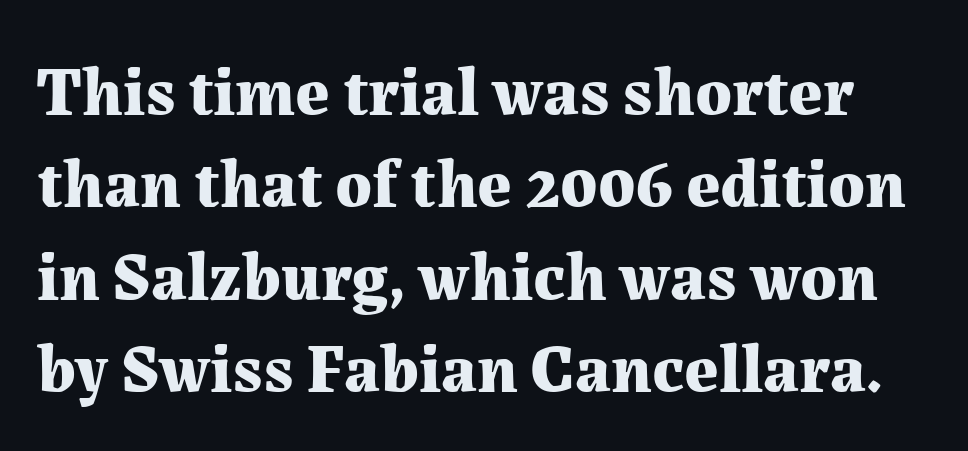
Q: Is the text bold? A: Yes.
Q: Is the text italic (slanted)? A: No, it is upright.
Q: Is the typeface a serif or a sans-serif typeface? A: Serif.
Q: Is the text underlined? A: No.
Q: Is the spacing between letters normal or unusually wide? A: Normal.
Q: Is the spacing between lines tight, normal or loose? A: Normal.
Q: Width (condensed, normal, or wide)? A: Normal.
Q: Stroke contrast? A: Medium.
Q: x-height? A: Medium.
Q: Monospaced? A: No.
